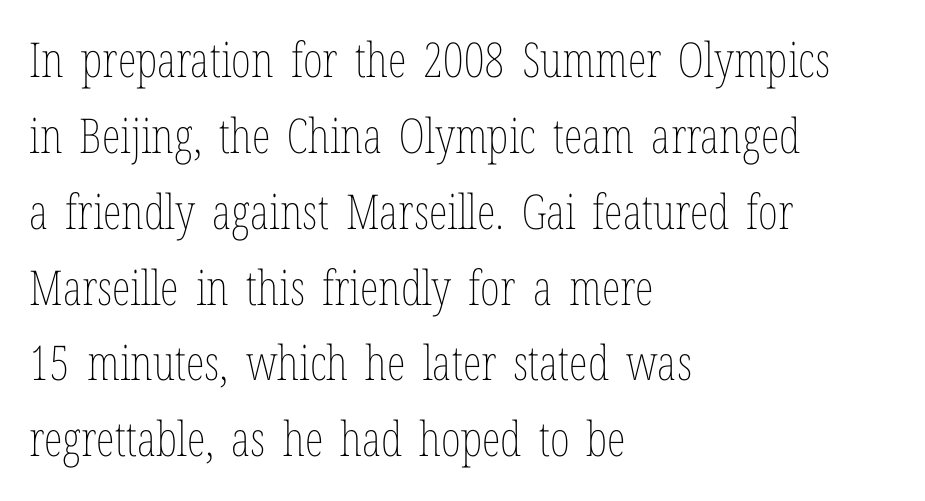
Is this a fixed-width face? No — the glyphs have proportional, varying widths. The tracking reads as untouched default to a designer's eye. The font's upright variant was chosen for this text. Compared with a centered layout, this one pins lines to the left instead. Bold? No — there's no thickening of the strokes. Underlining? Definitely not there.
